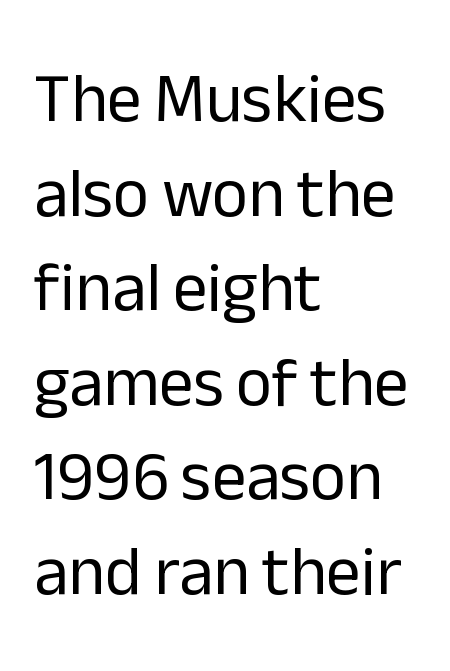
Teacher's note: observe the even left margin — that is flush-left alignment. Think standard paragraph weight, or any step lighter than that. The tracking reads as untouched default to a designer's eye. Classification — sans serif.
